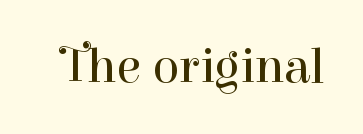
Q: Is the text bold? A: No.
Q: Is the text italic (slanted)? A: No, it is upright.
Q: Is the typeface a serif or a sans-serif typeface? A: Serif.
Q: Is the text underlined? A: No.
Q: Is the spacing between letters normal or unusually wide? A: Normal.
Q: Width (condensed, normal, or wide)? A: Normal.
Q: Stroke contrast? A: High.
Q: x-height? A: Medium.
Q: Monospaced? A: No.
